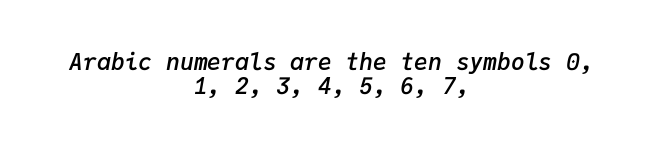
The image shows 23 px text type, italic (leaning right); set centered, tight line spacing (1.03x), normal letter spacing, not underlined.
